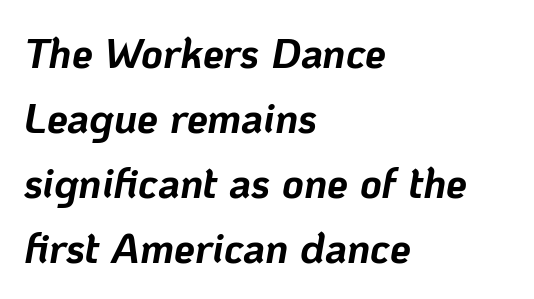
The image shows 42 px bold type, italic (leaning right); set left-aligned, normal line spacing (1.55x), normal letter spacing, not underlined; low stroke contrast and a medium x-height.
